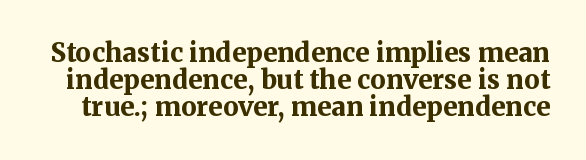
Inter-character spacing is left at the font's built-in metrics. Bare-footed words on every line. Posture: straight, roman, zero tilt. Baseline-to-baseline distance is barely more than the letter height.
